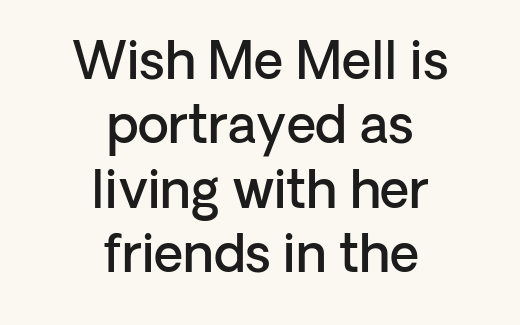
{"serif": "no", "italic": "no", "bold": "semi", "weight": "semibold", "width": "normal", "stroke_contrast": "low", "x_height": "medium", "monospaced": "no", "underline": "no", "align": "center", "line_spacing": "normal", "line_spacing_ratio": 1.26, "letter_spacing": "normal", "letter_spacing_em": 0.0, "glyph_px": 51}
